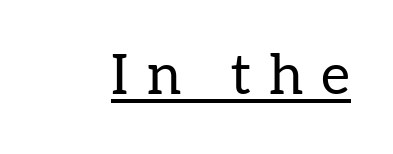
The type is letterspaced generously, with wide tracking. Classification — serif. The typesetter has applied underlining to the passage shown. Ordinary non-slanted type is in use.
